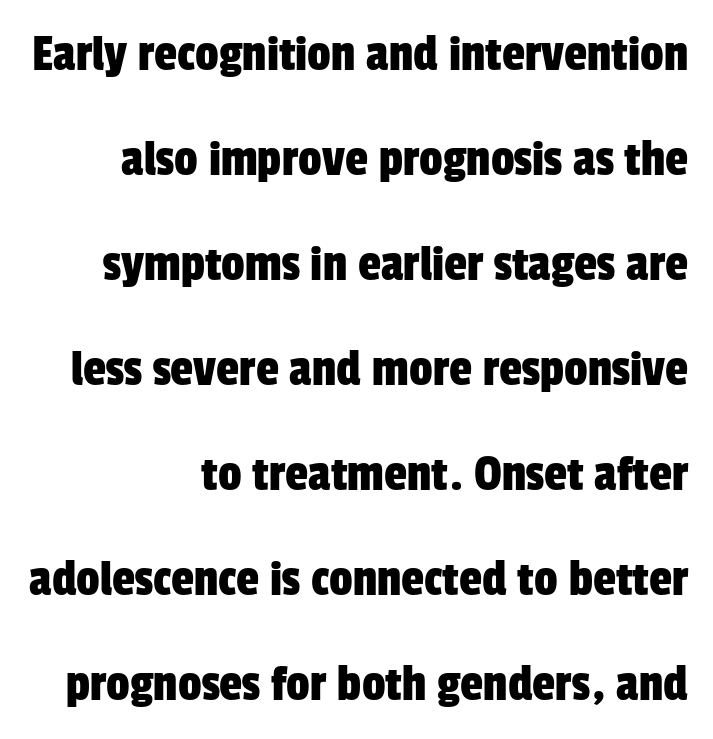
Airy leading. Here the designer chose a conventional face with non-uniform glyph widths. These lines stack with their right ends in a neat column. Each word holds together tightly as a unit, with standard inter-letter gaps. Words float on clear page, feet unadorned.
